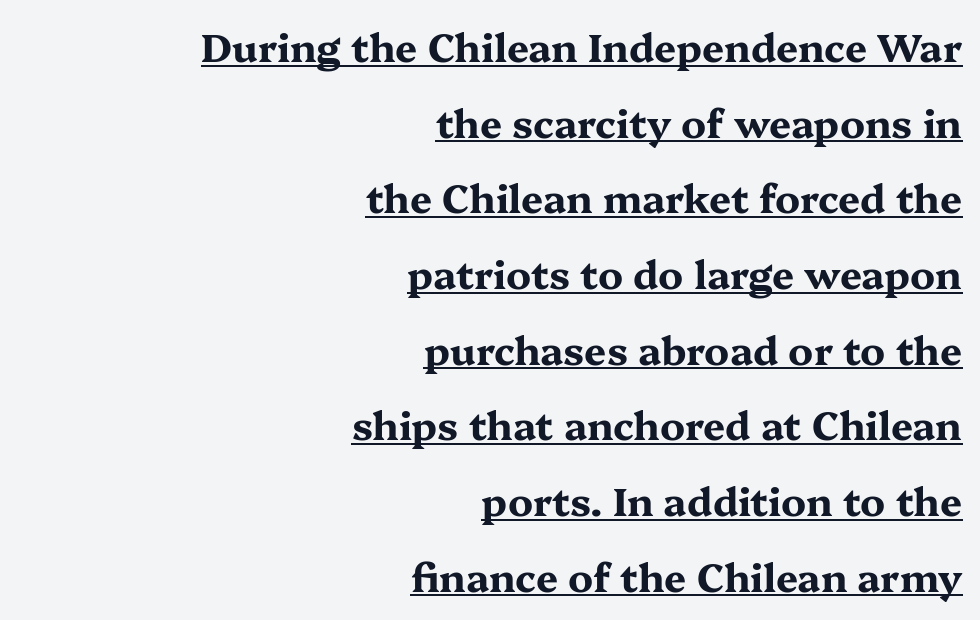
{"serif": "yes", "italic": "no", "bold": "yes", "weight": "bold", "width": "wide", "stroke_contrast": "medium", "x_height": "medium", "monospaced": "no", "underline": "yes", "align": "right", "line_spacing": "loose", "line_spacing_ratio": 1.94, "letter_spacing": "normal", "letter_spacing_em": 0.0, "glyph_px": 39}
